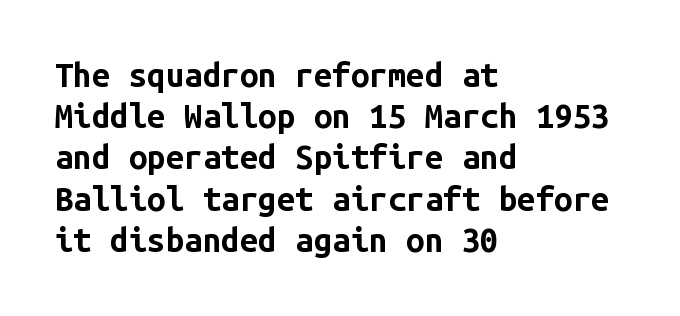
Q: Is the text bold? A: Yes.
Q: Is the text italic (slanted)? A: No, it is upright.
Q: Is the typeface a serif or a sans-serif typeface? A: Sans-serif.
Q: Is the text underlined? A: No.
Q: How is the paragraph aligned? A: Left-aligned.
Q: Is the spacing between letters normal or unusually wide? A: Normal.
Q: Is the spacing between lines tight, normal or loose? A: Normal.
Q: Width (condensed, normal, or wide)? A: Normal.
Q: Stroke contrast? A: Low.
Q: x-height? A: Medium.
Q: Monospaced? A: Yes.
